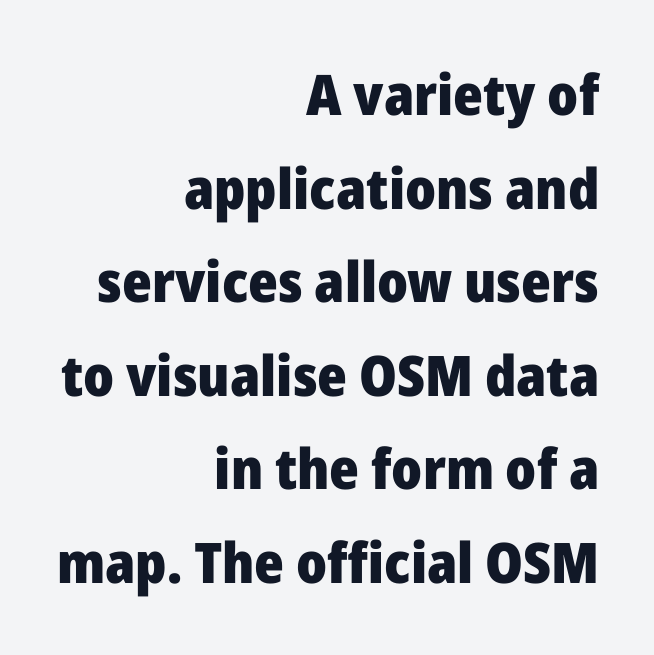
Letter spacing: default. Unlike italic type, these characters show no tilt at all. Check where the strokes stop: nothing finishes them off — pure sans. The passage shown is typed in a proportional face where columns would drift. Quick note: interline space is typical.
